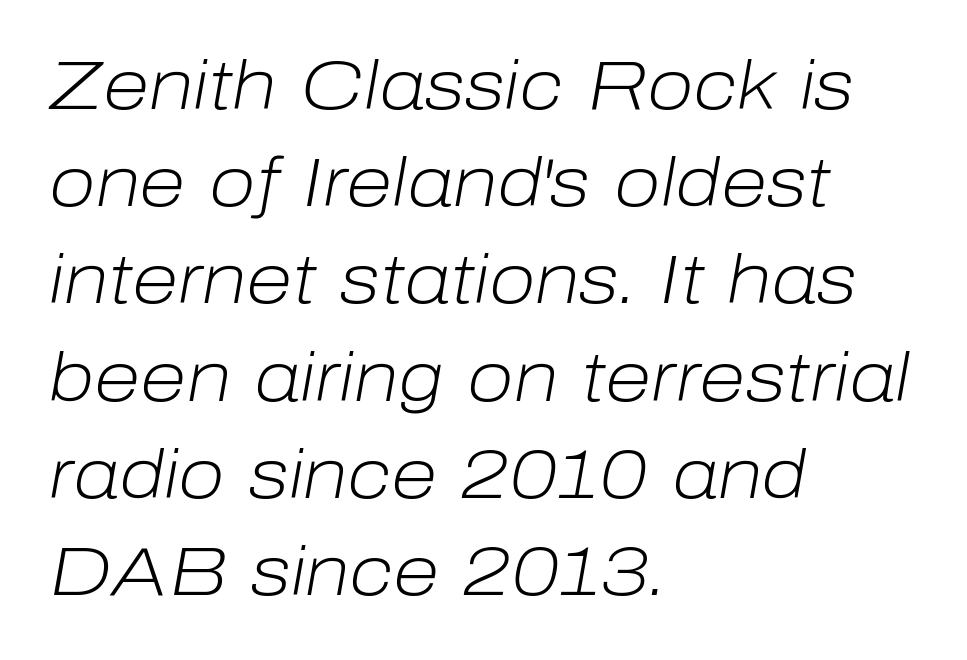
Q: Is the text bold? A: No.
Q: Is the text italic (slanted)? A: Yes, it leans right by about 10 degrees.
Q: Is the text underlined? A: No.
Q: How is the paragraph aligned? A: Left-aligned.
Q: Is the spacing between letters normal or unusually wide? A: Normal.
Q: Is the spacing between lines tight, normal or loose? A: Normal.
Q: Width (condensed, normal, or wide)? A: Normal.
Q: Stroke contrast? A: Low.
Q: x-height? A: Medium.
Q: Monospaced? A: No.
